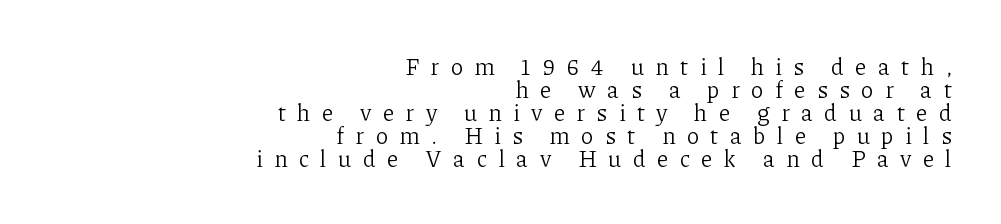
Q: Is the text bold? A: No.
Q: Is the text italic (slanted)? A: No, it is upright.
Q: Is the text underlined? A: No.
Q: How is the paragraph aligned? A: Right-aligned.
Q: Is the spacing between letters normal or unusually wide? A: Unusually wide.
Q: Is the spacing between lines tight, normal or loose? A: Tight.
